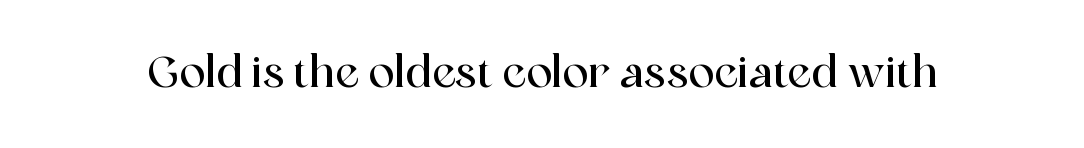
The tracking reads as untouched default to a designer's eye. The space beneath each line is pristine and unruled. Ascenders rise straight up at ninety degrees. The rendering uses natural spacing where letterforms have individual widths. Observe the serifs anchoring each vertical stroke in this sample.
